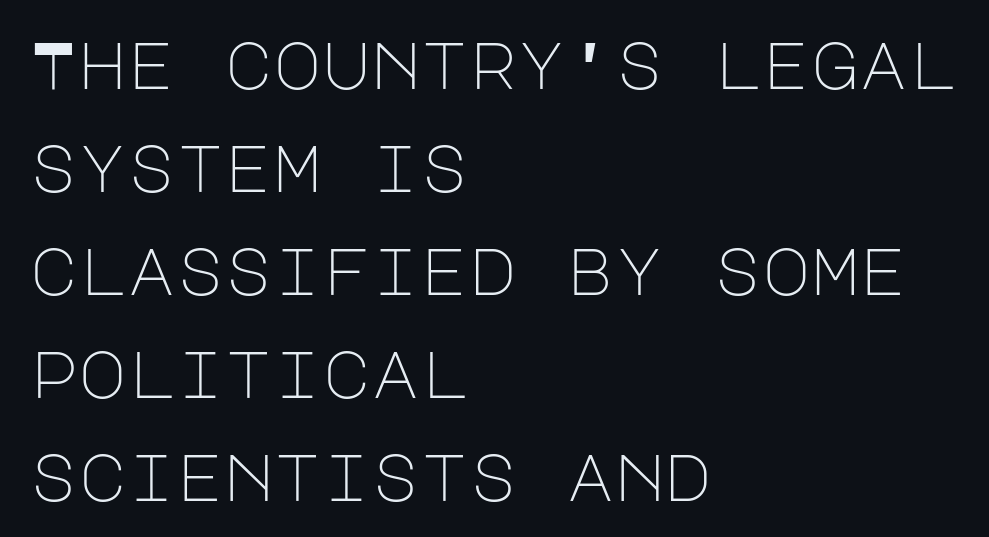
Q: Is the text bold? A: No.
Q: Is the text italic (slanted)? A: No, it is upright.
Q: Is the typeface a serif or a sans-serif typeface? A: Sans-serif.
Q: Is the text underlined? A: No.
Q: How is the paragraph aligned? A: Left-aligned.
Q: Is the spacing between letters normal or unusually wide? A: Normal.
Q: Is the spacing between lines tight, normal or loose? A: Normal.
Q: Width (condensed, normal, or wide)? A: Normal.
Q: Stroke contrast? A: Low.
Q: x-height? A: Large.
